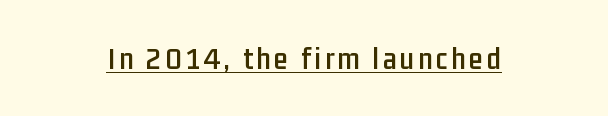
{"serif": "no", "italic": "no", "width": "condensed", "stroke_contrast": "low", "x_height": "medium", "monospaced": "no", "underline": "yes", "align": "center", "glyph_px": 32}
